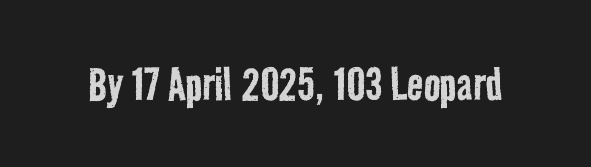
This sample uses plain, unmodified letter spacing. Clear beneath every line of the passage. The typesetting does not lean heavy: it is not bold. No feet cap the strokes, marking this as sans-serif type. Spacing verdict: proportional, widths tailored to each character.
